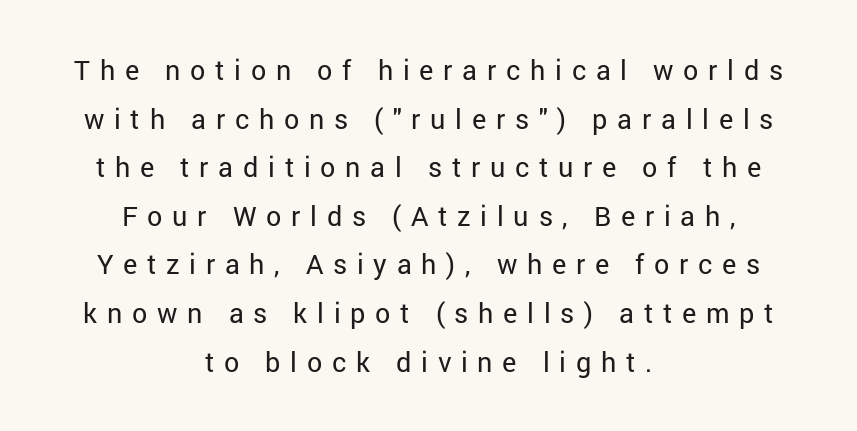
Q: Is the text bold? A: No.
Q: Is the text italic (slanted)? A: No, it is upright.
Q: Is the text underlined? A: No.
Q: How is the paragraph aligned? A: Centered.
Q: Is the spacing between letters normal or unusually wide? A: Unusually wide.
